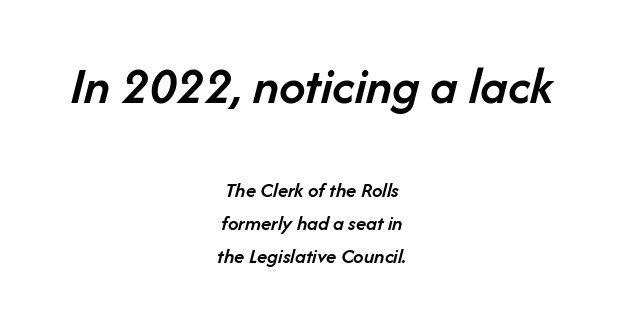
The initial chunk of copy outweighs the following chunk in type size. The rendering positions every line midway between the sides. Leading: standard. Does the lettering tilt? It does — this is italic.
